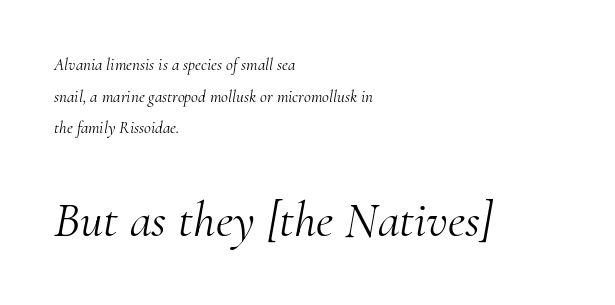
The image shows 50 px light serif type, italic (leaning right); set left-aligned, line spacing 1.86x, normal letter spacing, not underlined; the second (bottom) block is 2.94x larger; medium stroke contrast and a small x-height.
